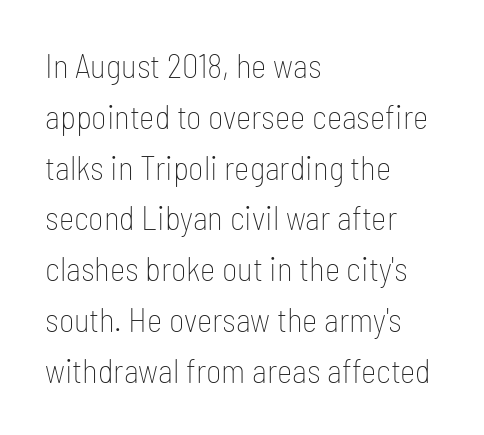
Q: Is the text bold? A: No.
Q: Is the text italic (slanted)? A: No, it is upright.
Q: Is the typeface a serif or a sans-serif typeface? A: Sans-serif.
Q: Is the text underlined? A: No.
Q: How is the paragraph aligned? A: Left-aligned.
Q: Is the spacing between letters normal or unusually wide? A: Normal.
Q: Is the spacing between lines tight, normal or loose? A: Normal.
Q: Width (condensed, normal, or wide)? A: Condensed.
Q: Stroke contrast? A: Low.
Q: x-height? A: Medium.
Q: Monospaced? A: No.
